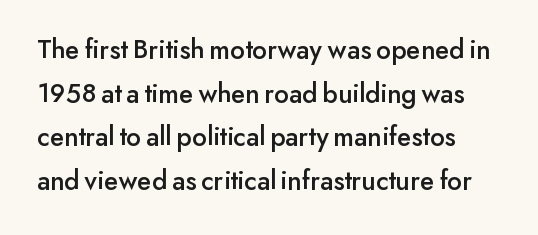
Q: Is the text italic (slanted)? A: No, it is upright.
Q: Is the typeface a serif or a sans-serif typeface? A: Sans-serif.
Q: Is the text underlined? A: No.
Q: Is the spacing between letters normal or unusually wide? A: Normal.
Q: Is the spacing between lines tight, normal or loose? A: Normal.
Q: Width (condensed, normal, or wide)? A: Normal.
Q: Stroke contrast? A: Low.
Q: x-height? A: Small.
Q: Monospaced? A: No.
